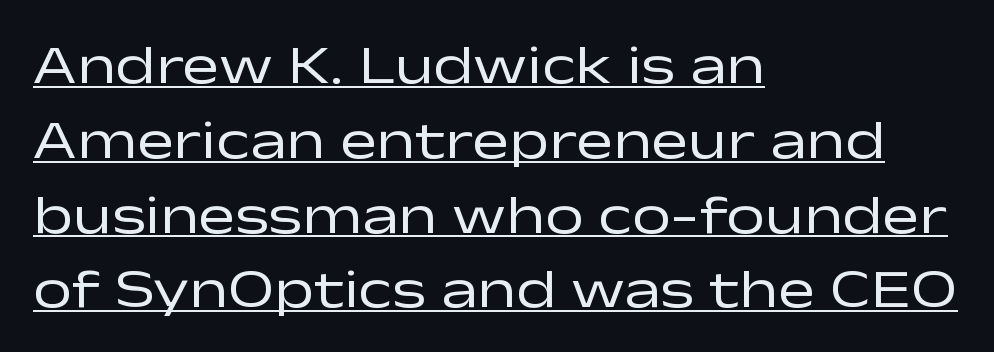
The image shows 55 px regular-weight, wide sans-serif type, upright; set left-aligned, normal line spacing (1.36x), normal letter spacing, underlined; low stroke contrast and a medium x-height.
